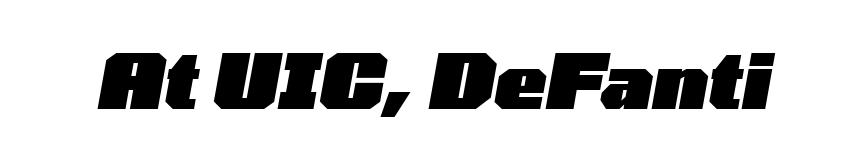
Q: Is the text bold? A: Yes.
Q: Is the text italic (slanted)? A: Yes, it leans right by about 10 degrees.
Q: Is the text underlined? A: No.
Q: Is the spacing between letters normal or unusually wide? A: Normal.
Q: Width (condensed, normal, or wide)? A: Wide.
Q: Stroke contrast? A: Low.
Q: x-height? A: Medium.
Q: Monospaced? A: No.
